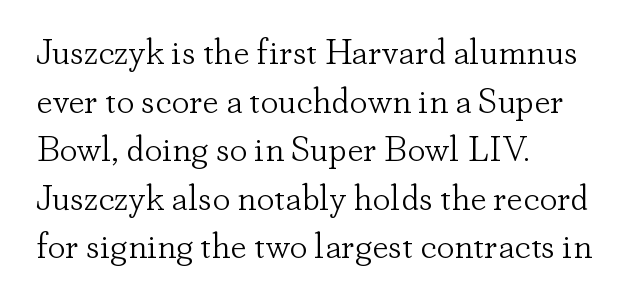
{"serif": "yes", "italic": "no", "bold": "no", "weight": "light", "width": "normal", "stroke_contrast": "low", "x_height": "small", "monospaced": "no", "underline": "no", "align": "left", "line_spacing": "normal", "line_spacing_ratio": 1.35, "letter_spacing": "normal", "letter_spacing_em": 0.0, "glyph_px": 36}
